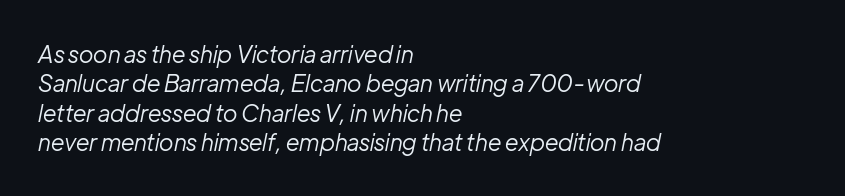
The image shows 23 px text type, italic (leaning right); set left-aligned, normal line spacing (1.28x), normal letter spacing, not underlined.
